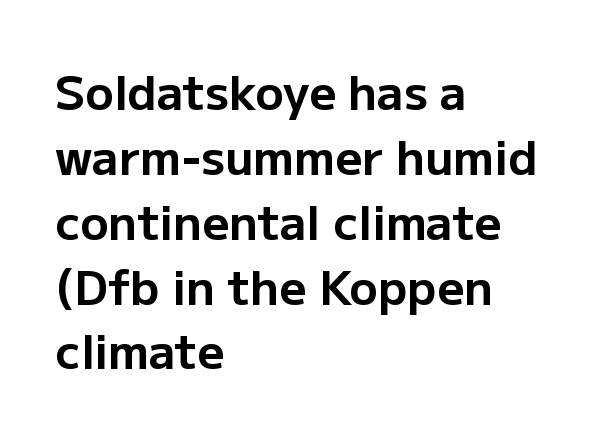
Q: Is the text bold? A: Yes.
Q: Is the text italic (slanted)? A: No, it is upright.
Q: Is the typeface a serif or a sans-serif typeface? A: Sans-serif.
Q: Is the text underlined? A: No.
Q: How is the paragraph aligned? A: Left-aligned.
Q: Is the spacing between letters normal or unusually wide? A: Normal.
Q: Is the spacing between lines tight, normal or loose? A: Normal.
Q: Width (condensed, normal, or wide)? A: Normal.
Q: Stroke contrast? A: Low.
Q: x-height? A: Medium.
Q: Monospaced? A: No.
